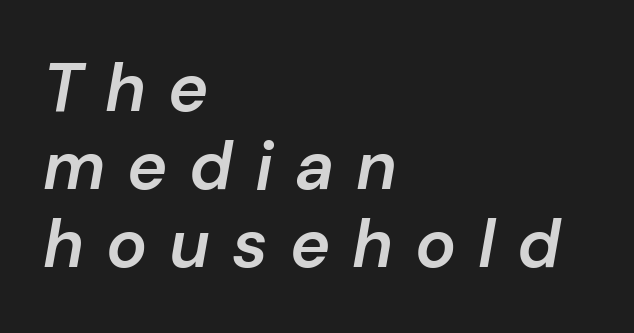
{"italic": "yes", "lean": "right", "slant_degrees": 10, "bold": "semi", "weight": "semibold", "width": "normal", "stroke_contrast": "low", "x_height": "medium", "monospaced": "no", "underline": "no", "align": "left", "line_spacing": "tight", "line_spacing_ratio": 1.15, "letter_spacing": "wide", "letter_spacing_em": 0.32, "glyph_px": 68}
